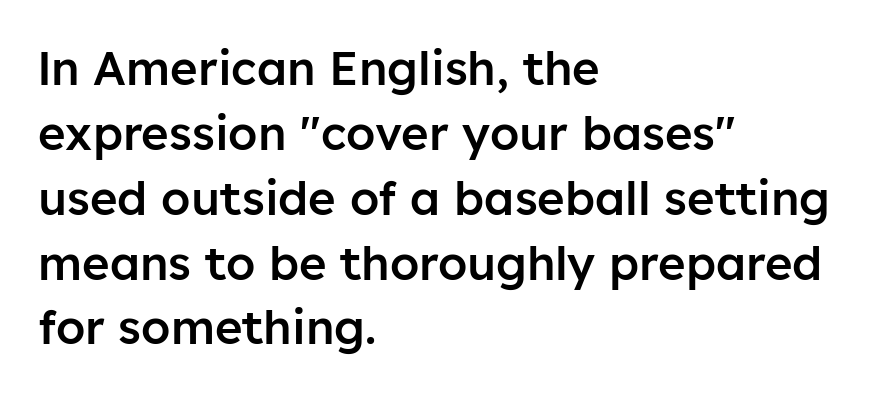
Notice how the passage keeps a crisp vertical edge on the left only. Plain, unruled lines of type. Proportional: the letters do not fall into vertical columns. A normal amount of white space separates one row of letters from the next. Unlike a traditional serif, this face leaves its strokes unadorned. This is the regular roman posture of the typeface.
